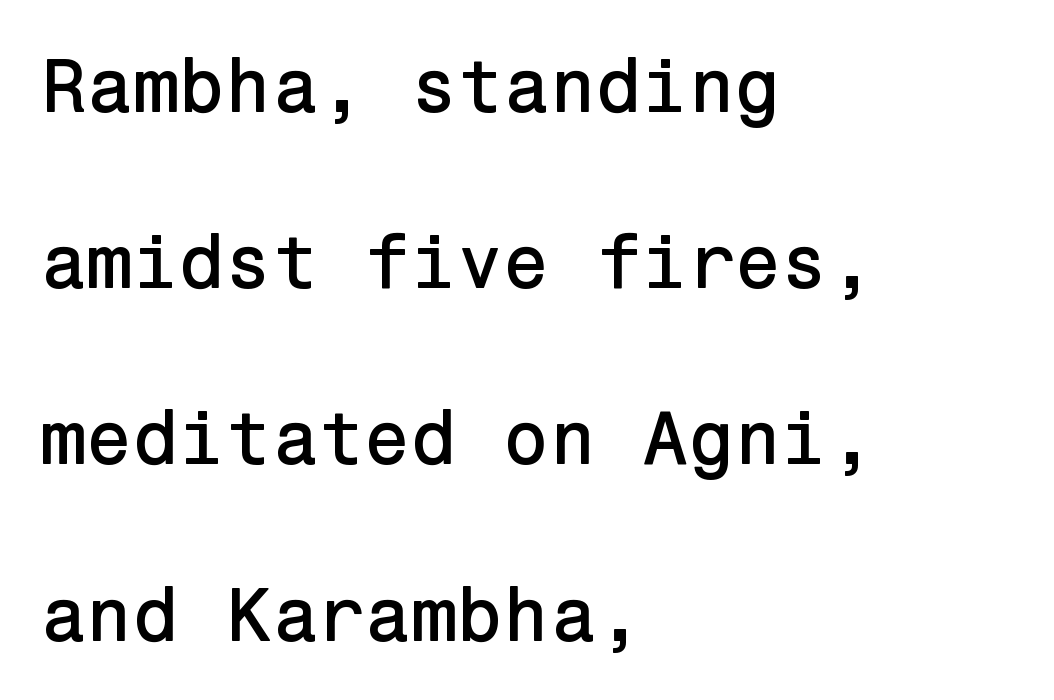
Q: Is the text italic (slanted)? A: No, it is upright.
Q: Is the typeface a serif or a sans-serif typeface? A: Sans-serif.
Q: Is the text underlined? A: No.
Q: How is the paragraph aligned? A: Left-aligned.
Q: Is the spacing between letters normal or unusually wide? A: Normal.
Q: Is the spacing between lines tight, normal or loose? A: Loose.
Q: Width (condensed, normal, or wide)? A: Normal.
Q: Stroke contrast? A: Low.
Q: x-height? A: Medium.
